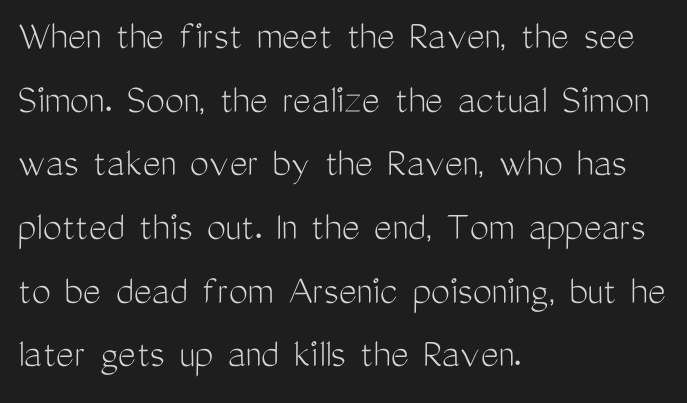
The image shows 43 px light, condensed sans-serif type, upright; set left-aligned, normal line spacing (1.48x), normal letter spacing, not underlined; medium stroke contrast and a medium x-height.
